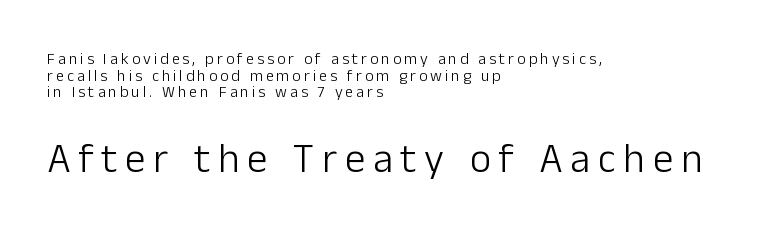
{"serif": "no", "italic": "no", "bold": "no", "weight": "light", "width": "normal", "stroke_contrast": "low", "x_height": "medium", "monospaced": "no", "underline": "no", "align": "left", "line_spacing": "tight", "line_spacing_ratio": 1.04, "larger_block": "second", "size_ratio": 2.56, "glyph_px": 41}
